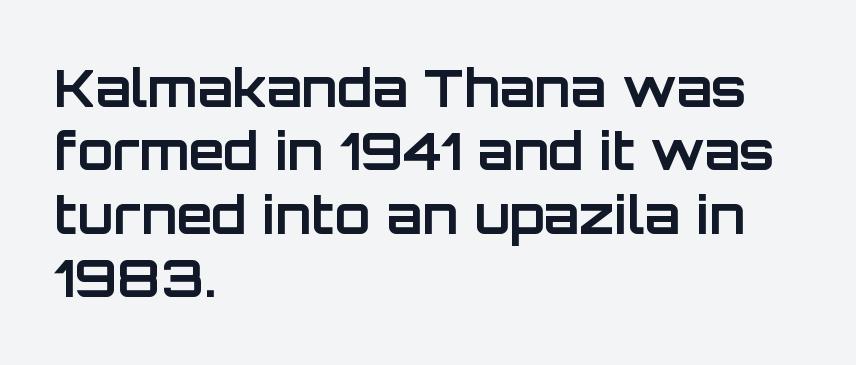
The axis of the letterforms is exactly vertical. What weight is shown? A full bold with thick strokes. A sans-serif font was chosen for this passage. Nothing unusual about the tracking: characters are spaced as the font intends. Is this a fixed-width face? No — the glyphs have proportional, varying widths. The passage is arranged the way most books set body copy — flush left.
